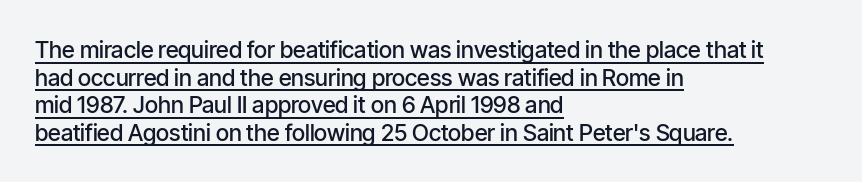
{"italic": "no", "bold": "semi", "underline": "yes", "align": "left", "line_spacing_ratio": 1.2, "letter_spacing": "normal", "letter_spacing_em": 0.0, "glyph_px": 23}
